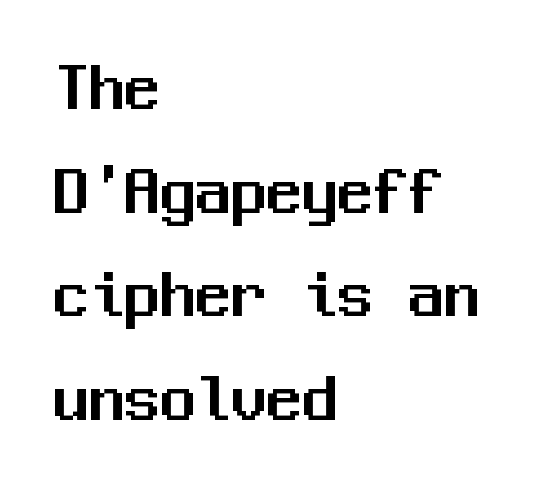
This rendering features lettering with no underline. Notice how the stems are strictly vertical — no italics here. The rows are spaced the way most documents space them. The rendering uses typewriter-style spacing with identical character cells.
